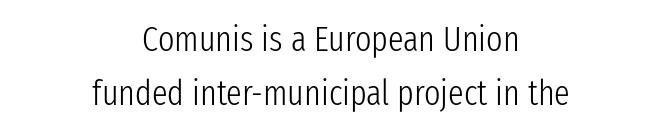
{"serif": "no", "italic": "no", "bold": "no", "weight": "light", "width": "condensed", "stroke_contrast": "low", "x_height": "medium", "monospaced": "no", "underline": "no", "align": "center", "line_spacing": "normal", "line_spacing_ratio": 1.53, "letter_spacing": "normal", "letter_spacing_em": 0.0, "glyph_px": 35}
